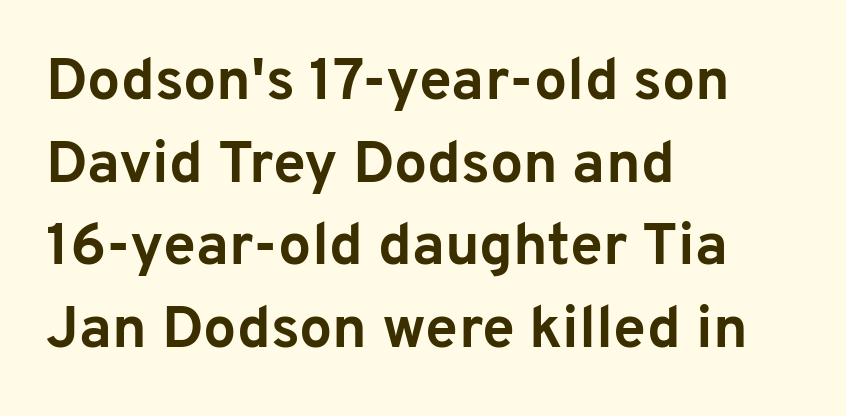
Q: Is the text bold? A: Yes.
Q: Is the text italic (slanted)? A: No, it is upright.
Q: Is the typeface a serif or a sans-serif typeface? A: Sans-serif.
Q: Is the text underlined? A: No.
Q: How is the paragraph aligned? A: Left-aligned.
Q: Is the spacing between letters normal or unusually wide? A: Normal.
Q: Is the spacing between lines tight, normal or loose? A: Normal.
Q: Width (condensed, normal, or wide)? A: Normal.
Q: Stroke contrast? A: Low.
Q: x-height? A: Medium.
Q: Monospaced? A: No.
